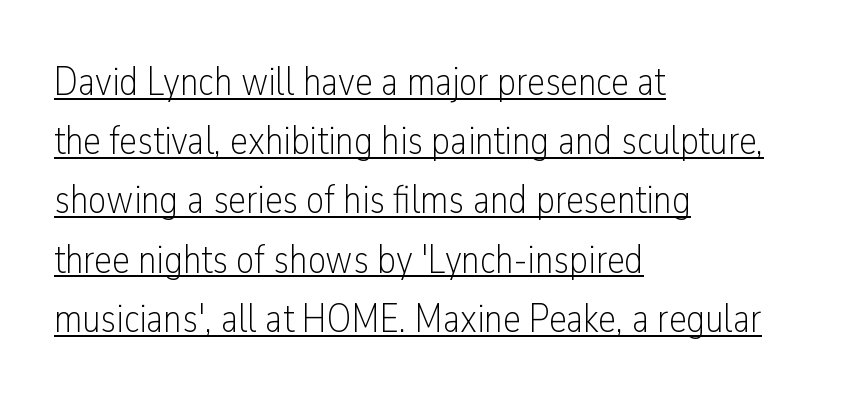
The image shows 40 px light, condensed sans-serif type, upright; set left-aligned, normal line spacing (1.48x), normal letter spacing, underlined; low stroke contrast and a medium x-height.
